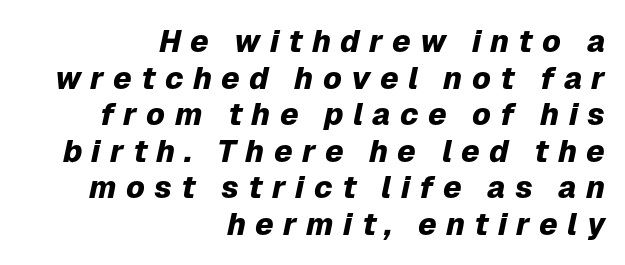
The letterforms stand isolated, each surrounded by extra space. Spacing verdict: proportional, widths tailored to each character. Each row of text sits above clean, open space. Every character sits at an angle, as italics do. These lines stack with their right ends in a neat column.
